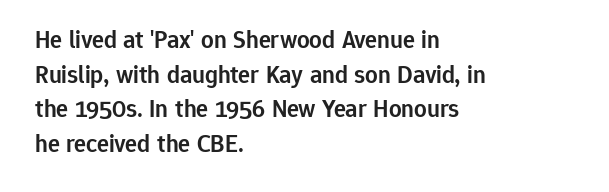
Q: Is the text bold? A: Semi-bold.
Q: Is the text italic (slanted)? A: No, it is upright.
Q: Is the text underlined? A: No.
Q: How is the paragraph aligned? A: Left-aligned.
Q: Is the spacing between letters normal or unusually wide? A: Normal.
Q: Is the spacing between lines tight, normal or loose? A: Normal.
